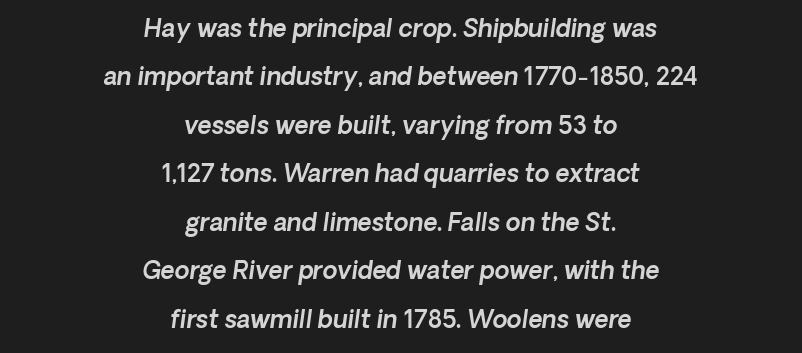
Q: Is the text italic (slanted)? A: Yes, it leans right by about 8 degrees.
Q: Is the text underlined? A: No.
Q: How is the paragraph aligned? A: Centered.
Q: Is the spacing between letters normal or unusually wide? A: Normal.
Q: Is the spacing between lines tight, normal or loose? A: Loose.
